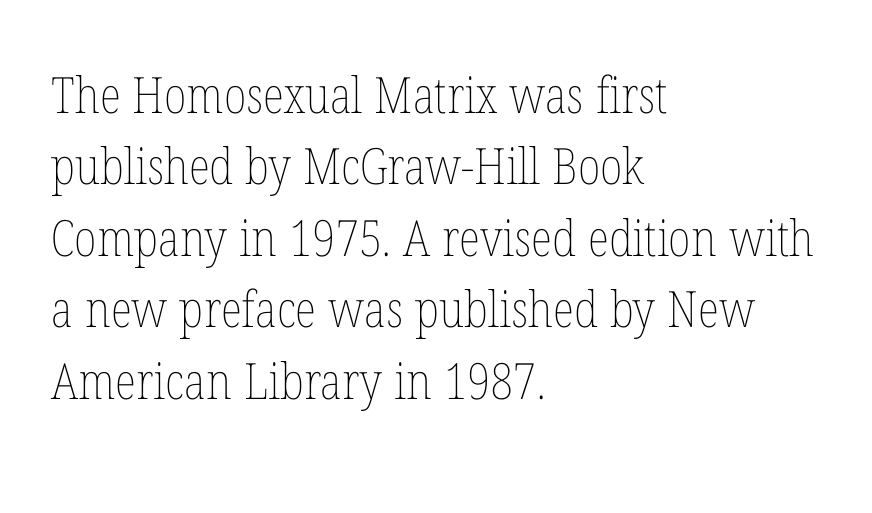
Q: Is the text bold? A: No.
Q: Is the text italic (slanted)? A: No, it is upright.
Q: Is the text underlined? A: No.
Q: How is the paragraph aligned? A: Left-aligned.
Q: Is the spacing between letters normal or unusually wide? A: Normal.
Q: Is the spacing between lines tight, normal or loose? A: Normal.
Q: Width (condensed, normal, or wide)? A: Condensed.
Q: Stroke contrast? A: Low.
Q: x-height? A: Medium.
Q: Monospaced? A: No.
